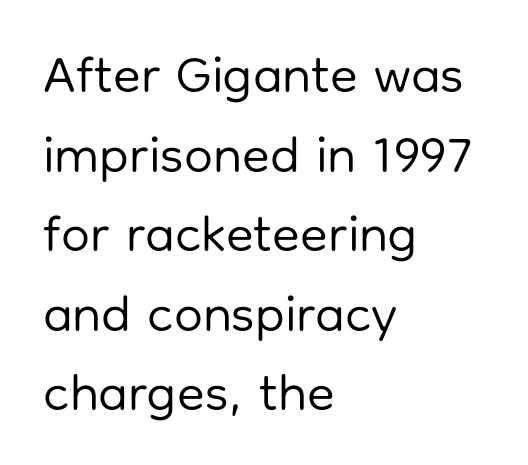
The image shows 51 px regular-weight sans-serif type, upright; set left-aligned, normal line spacing (1.56x), normal letter spacing, not underlined; low stroke contrast and a medium x-height.
